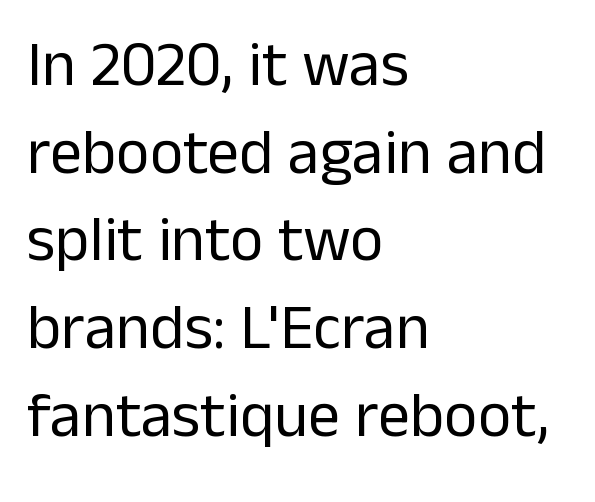
The letters stand upright; this is a roman face. I'd call this a sans setting — the letters go barefoot. The rendering uses natural spacing where letterforms have individual widths. Rule under the text: the space is simply empty.
